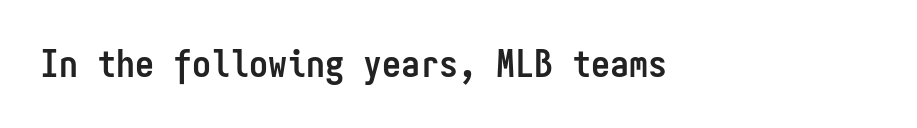
The image shows 38 px semibold, condensed sans-serif type, upright, monospaced; set left-aligned, normal letter spacing, not underlined; low stroke contrast and a medium x-height.
